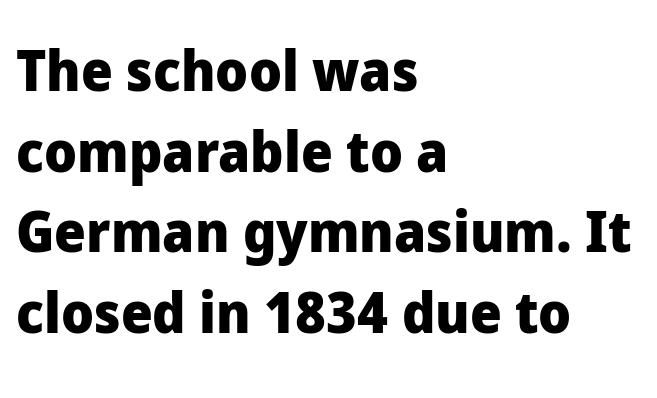
The image shows 56 px heavy sans-serif type, upright; set left-aligned, normal line spacing (1.44x), normal letter spacing, not underlined; low stroke contrast and a medium x-height.
